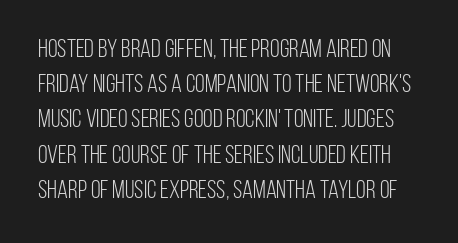
The weight tops out at a normal text grade. Check the space under the baseline: it is left empty. Inter-character spacing is left at the font's built-in metrics. Honestly, the row spacing looks completely unremarkable. The type sits square on the baseline with zero lean.
